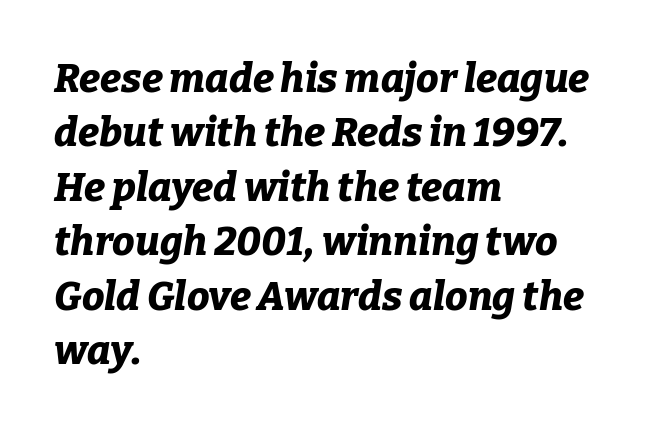
{"italic": "yes", "lean": "right", "slant_degrees": 9, "bold": "yes", "weight": "bold", "width": "normal", "stroke_contrast": "low", "x_height": "medium", "monospaced": "no", "underline": "no", "align": "left", "line_spacing": "normal", "line_spacing_ratio": 1.36, "letter_spacing": "normal", "letter_spacing_em": 0.0, "glyph_px": 40}
